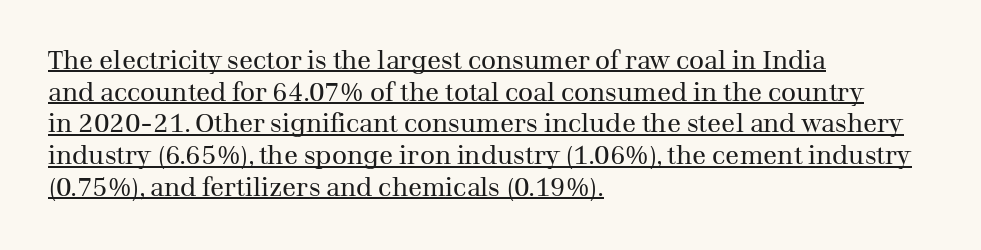
{"italic": "no", "bold": "no", "underline": "yes", "align": "left", "line_spacing_ratio": 1.22, "letter_spacing": "normal", "letter_spacing_em": 0.0, "glyph_px": 26}
